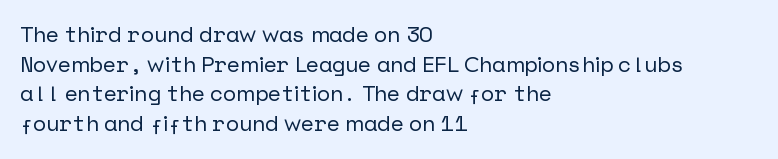
The passage shown stacks its lines at a standard gap. Look at the tracking — it's just the regular setting, nothing added. A typesetter would mark this as roman, not italic. Underlining? Definitely not there. One-word summary of the alignment: left.
